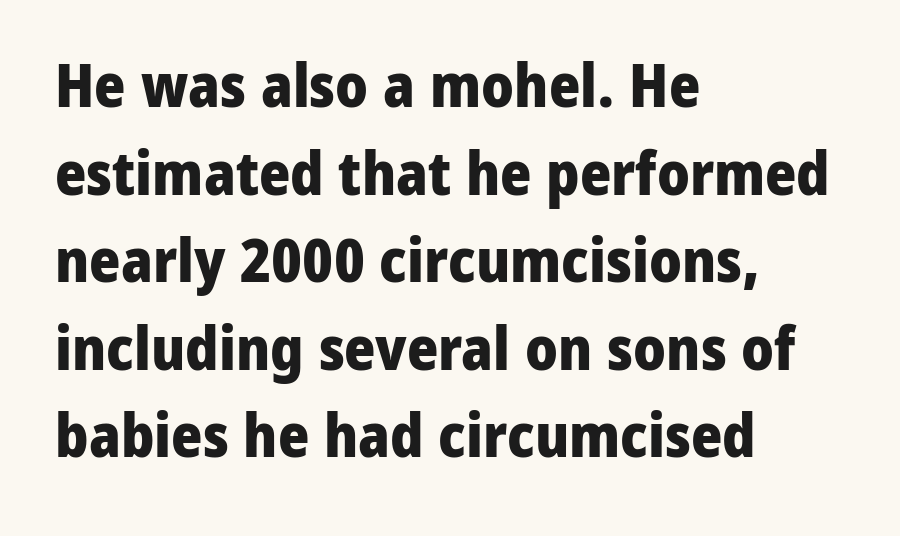
{"serif": "no", "italic": "no", "bold": "yes", "weight": "heavy", "width": "normal", "stroke_contrast": "low", "x_height": "medium", "monospaced": "no", "underline": "no", "align": "left", "line_spacing": "normal", "line_spacing_ratio": 1.46, "letter_spacing": "normal", "letter_spacing_em": 0.0, "glyph_px": 60}
